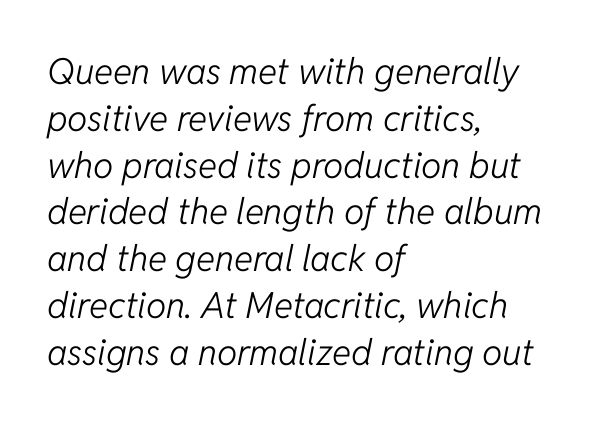
Spacing verdict: proportional, widths tailored to each character. This rendering leaves character spacing at its baseline value. Quick note: underline off. How would I describe the line gaps? Plain and ordinary. Observe the lean: these are italic letterforms.
